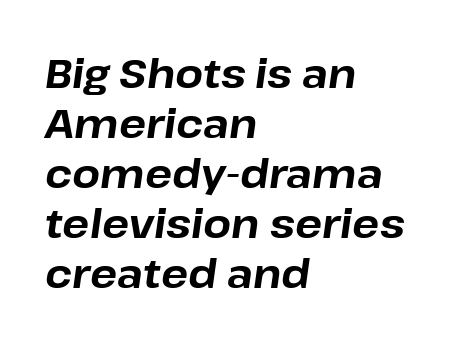
The image shows 40 px bold type, italic (leaning right); set left-aligned, normal line spacing (1.25x), normal letter spacing, not underlined; low stroke contrast and a medium x-height.
